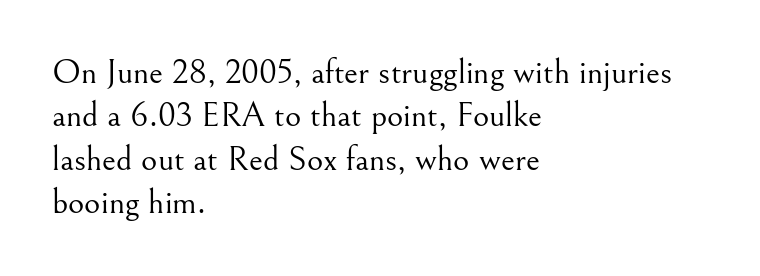
The image shows 35 px light serif type, upright; set left-aligned, line spacing 1.24x, normal letter spacing, not underlined; medium stroke contrast and a small x-height.
